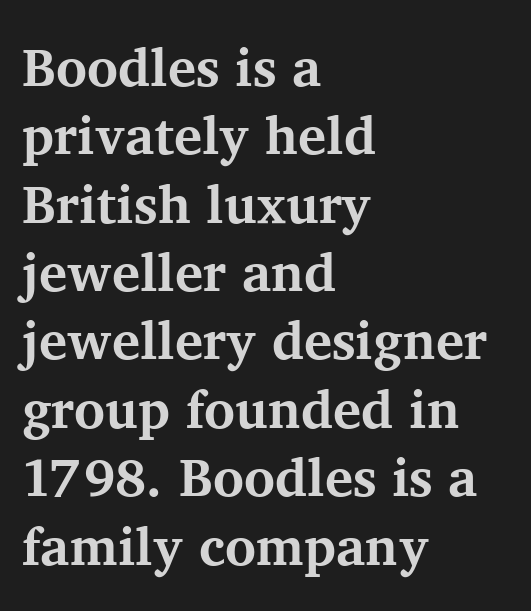
Q: Is the text bold? A: Yes.
Q: Is the text italic (slanted)? A: No, it is upright.
Q: Is the typeface a serif or a sans-serif typeface? A: Serif.
Q: Is the text underlined? A: No.
Q: How is the paragraph aligned? A: Left-aligned.
Q: Is the spacing between letters normal or unusually wide? A: Normal.
Q: Is the spacing between lines tight, normal or loose? A: Normal.
Q: Width (condensed, normal, or wide)? A: Normal.
Q: Stroke contrast? A: Medium.
Q: x-height? A: Medium.
Q: Monospaced? A: No.
